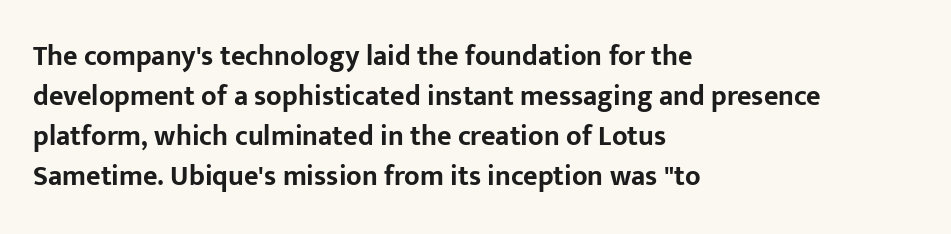
Q: Is the text bold? A: Yes.
Q: Is the text italic (slanted)? A: No, it is upright.
Q: Is the typeface a serif or a sans-serif typeface? A: Sans-serif.
Q: Is the text underlined? A: No.
Q: How is the paragraph aligned? A: Left-aligned.
Q: Is the spacing between letters normal or unusually wide? A: Normal.
Q: Is the spacing between lines tight, normal or loose? A: Normal.
Q: Width (condensed, normal, or wide)? A: Normal.
Q: Stroke contrast? A: Low.
Q: x-height? A: Medium.
Q: Monospaced? A: No.
